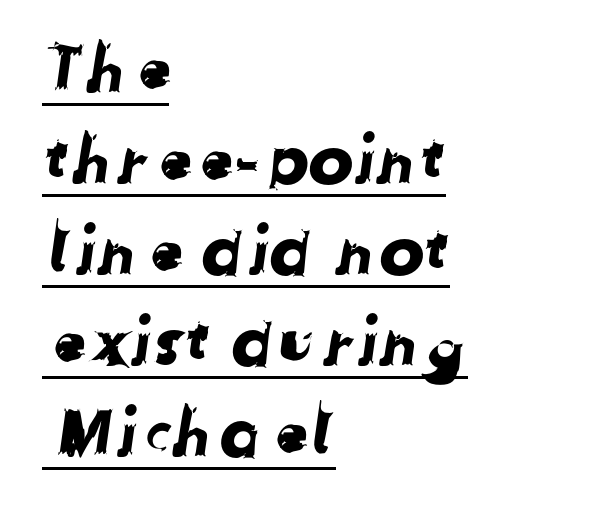
The typesetter chose a ragged-right arrangement here. The letters advance in unequal steps, a hallmark of proportional type. Letter spacing: default. Compared with undecorated copy, this sample adds a rule below the words.
